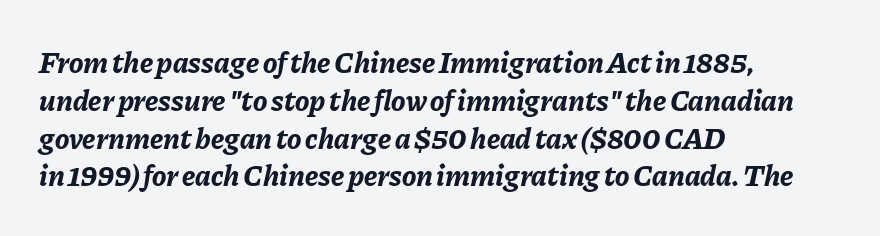
Posture: slanted. Typeset ragged right — the left edge is the straight one. These lines are rendered in a variable-pitch font. Heft: maximum for text — a bold. One glance says typical: line gaps are just what's usual. Quick note: underline off.
